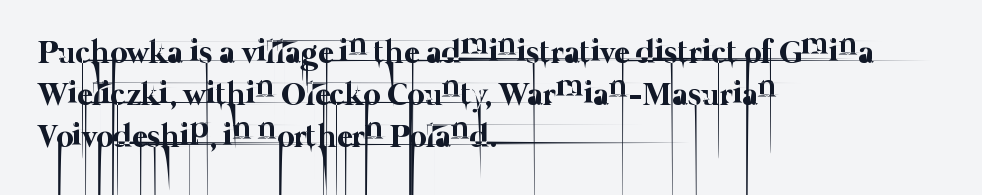
Horizontally, the lines are justified to the leading edge only. Leading matches the norm, producing a regular column. The gap between lines stays unmarked. Here the designer chose a conventional face with non-uniform glyph widths. What stands out about the letter spacing? Nothing — it is the standard amount. Stems here are at most as thick as an everyday book face.
